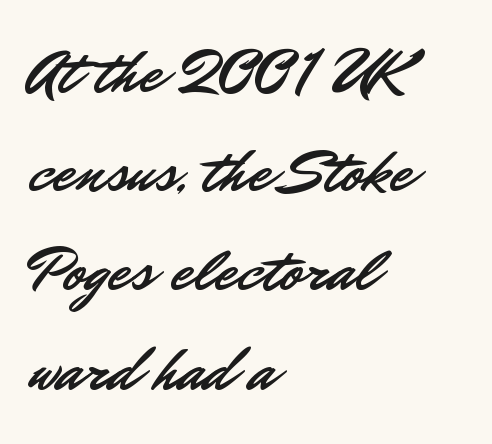
{"serif": "no", "width": "normal", "stroke_contrast": "low", "x_height": "small", "monospaced": "no", "underline": "no", "align": "left", "line_spacing": "normal", "line_spacing_ratio": 1.55, "letter_spacing": "normal", "letter_spacing_em": 0.0, "glyph_px": 64}
